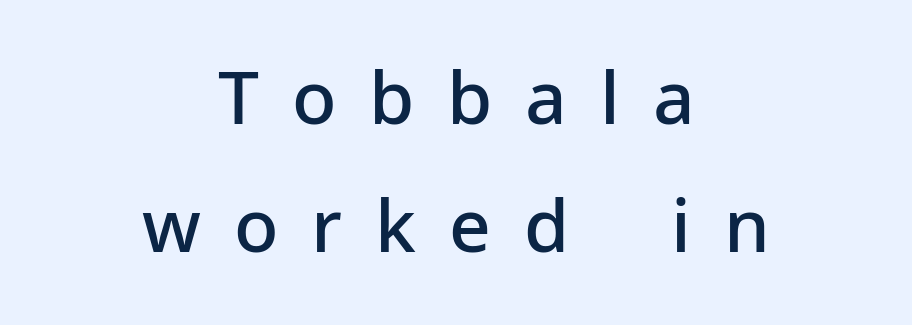
{"serif": "no", "italic": "no", "bold": "semi", "weight": "semibold", "width": "normal", "stroke_contrast": "low", "x_height": "medium", "monospaced": "no", "underline": "no", "align": "center", "line_spacing_ratio": 1.76, "letter_spacing": "wide", "letter_spacing_em": 0.45, "glyph_px": 73}
